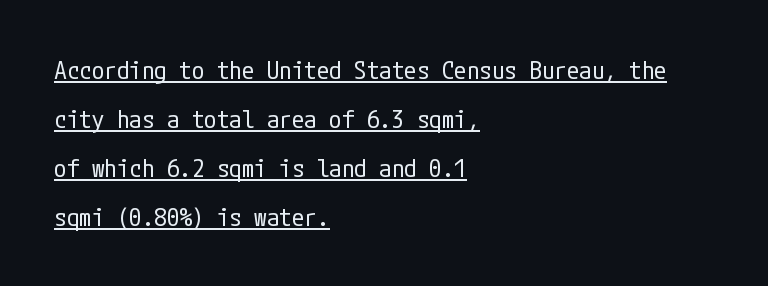
The image shows 25 px text type, upright; set left-aligned, loose line spacing (1.96x), normal letter spacing, underlined.
